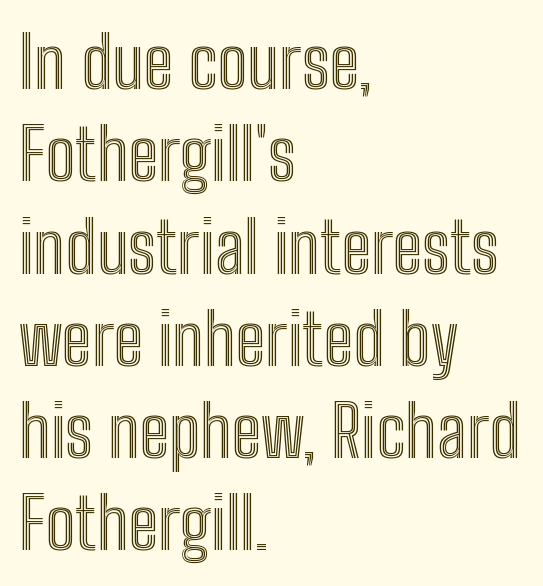
Each letter keeps its own natural width here, so spacing adapts to shape. Notice how the passage keeps a crisp vertical edge on the left only. Caption: standard tracking, unaltered. How would I describe the line gaps? Plain and ordinary. The typography opts for an upright posture over an oblique one. Plain, unruled lines of type.
